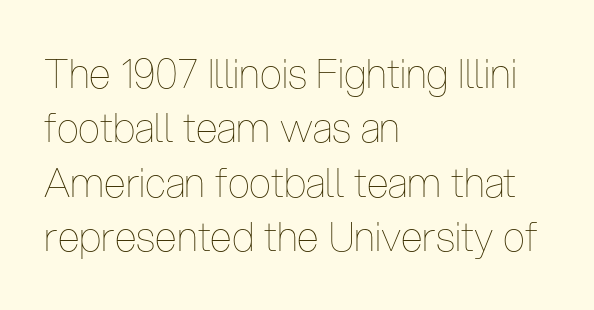
{"italic": "no", "bold": "no", "weight": "thin", "width": "condensed", "stroke_contrast": "low", "x_height": "medium", "monospaced": "no", "underline": "no", "align": "left", "line_spacing": "normal", "line_spacing_ratio": 1.36, "letter_spacing": "normal", "letter_spacing_em": 0.0, "glyph_px": 40}
